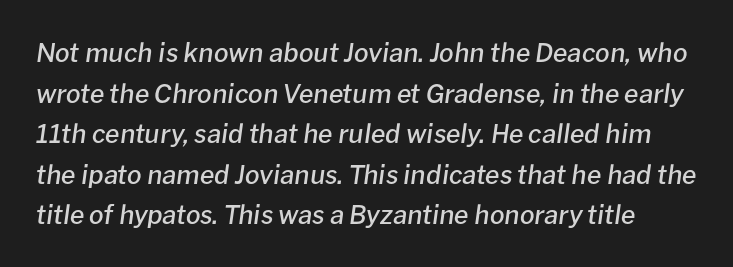
The image shows 26 px text type, italic (leaning right); set normal line spacing (1.56x), normal letter spacing, not underlined.
